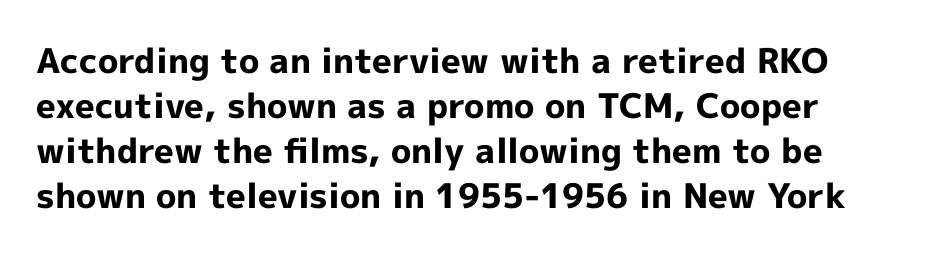
{"serif": "no", "italic": "no", "bold": "yes", "weight": "bold", "width": "normal", "x_height": "medium", "monospaced": "no", "underline": "no", "line_spacing": "normal", "line_spacing_ratio": 1.32, "letter_spacing": "normal", "letter_spacing_em": 0.0, "glyph_px": 34}
